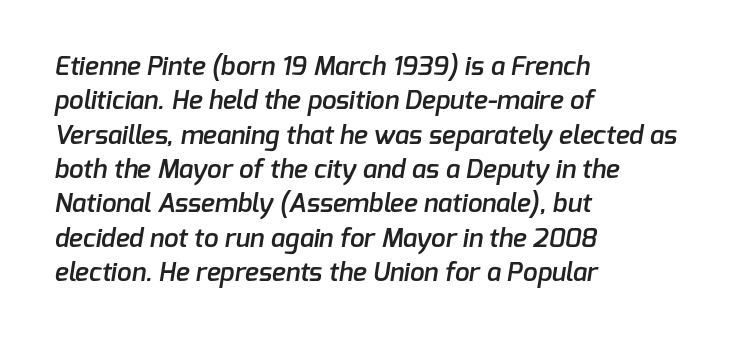
{"bold": "semi", "underline": "no", "align": "left", "line_spacing": "normal", "line_spacing_ratio": 1.32, "letter_spacing": "normal", "letter_spacing_em": 0.0, "glyph_px": 26}
